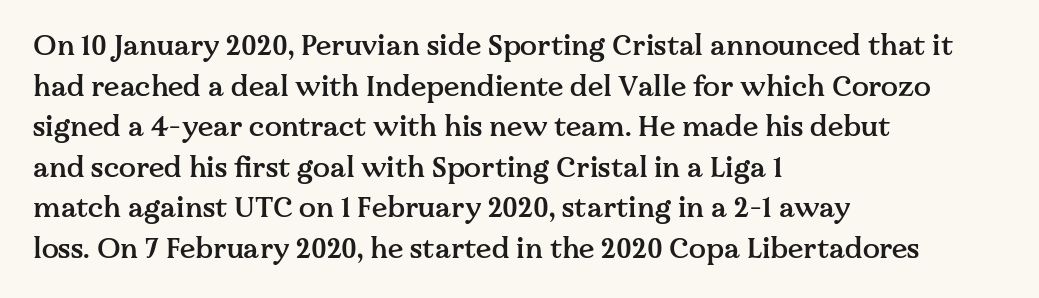
Q: Is the text bold? A: Semi-bold.
Q: Is the text italic (slanted)? A: No, it is upright.
Q: Is the typeface a serif or a sans-serif typeface? A: Serif.
Q: Is the text underlined? A: No.
Q: How is the paragraph aligned? A: Left-aligned.
Q: Is the spacing between letters normal or unusually wide? A: Normal.
Q: Is the spacing between lines tight, normal or loose? A: Normal.
Q: Width (condensed, normal, or wide)? A: Normal.
Q: Stroke contrast? A: Medium.
Q: x-height? A: Medium.
Q: Monospaced? A: No.
